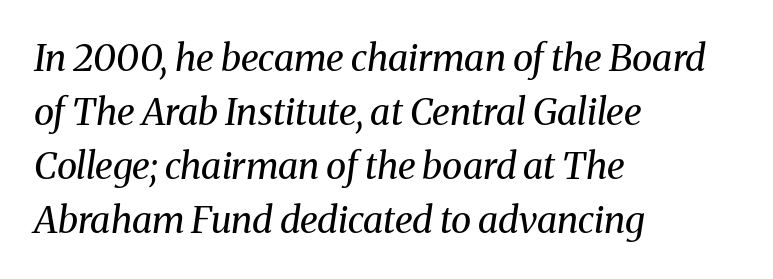
If you drew a line through each stem, it would be angled. Type style note: has serifs. The gaps between neighbouring characters are ordinary and unremarkable. Is the type heavy? It reads as light-to-regular instead. Any mark beneath the type? The region is blank.
